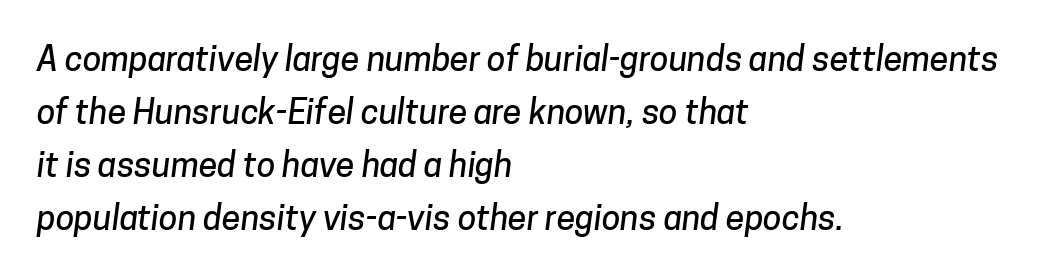
This sample uses plain, unmodified letter spacing. These lines are rendered in a variable-pitch font. This sample is left-justified, so line endings fall wherever the words run out. Lines of text with bare space underneath.
